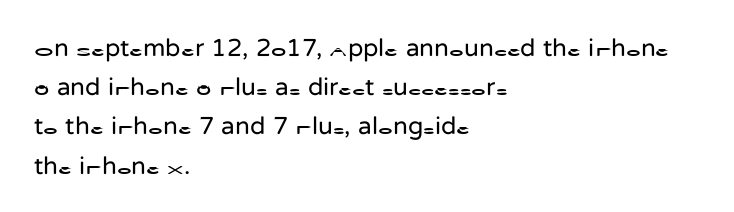
Q: Is the text bold? A: No.
Q: Is the text italic (slanted)? A: No, it is upright.
Q: Is the text underlined? A: No.
Q: How is the paragraph aligned? A: Left-aligned.
Q: Is the spacing between letters normal or unusually wide? A: Normal.
Q: Is the spacing between lines tight, normal or loose? A: Normal.
